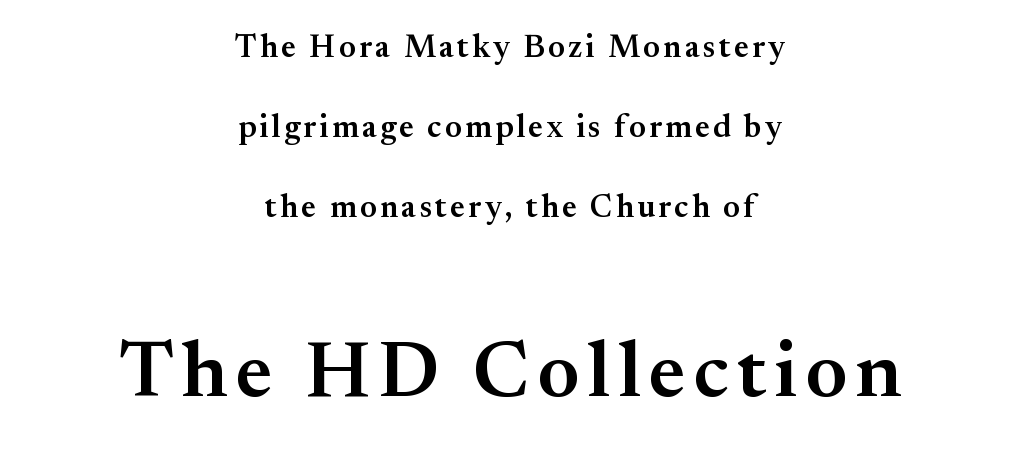
Bare-footed words on every line. Serifs: yes, visible at the terminals of the letterforms. The passage shown stacks its lines with a broad gap. Visually the block forms a symmetrical silhouette, jagged on both flanks. In this sample the second text group is rendered at the bigger scale. Firm but not heavy-handed strokes: this text is semibold.
